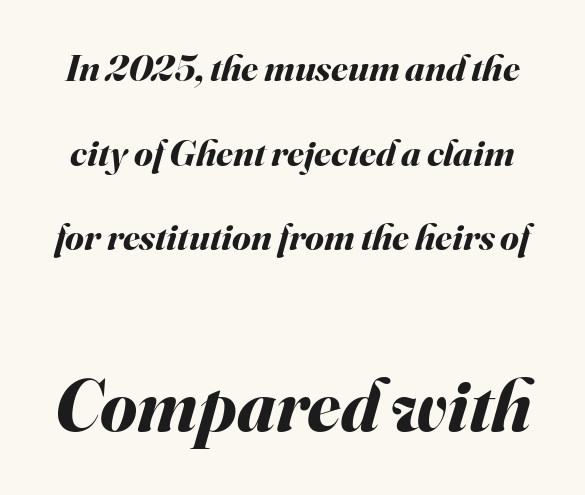
{"italic": "yes", "lean": "right", "slant_degrees": 16, "bold": "yes", "weight": "bold", "width": "normal", "stroke_contrast": "medium", "x_height": "small", "monospaced": "no", "underline": "no", "line_spacing": "loose", "line_spacing_ratio": 2.23, "letter_spacing": "normal", "letter_spacing_em": 0.0, "larger_block": "second", "size_ratio": 1.97, "glyph_px": 75}
